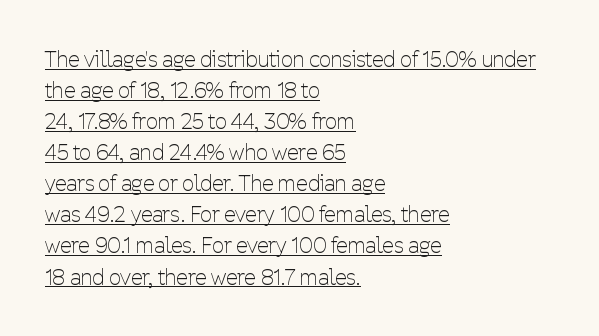
{"italic": "no", "bold": "no", "underline": "yes", "align": "left", "line_spacing": "normal", "line_spacing_ratio": 1.48, "letter_spacing": "normal", "letter_spacing_em": 0.0, "glyph_px": 21}
